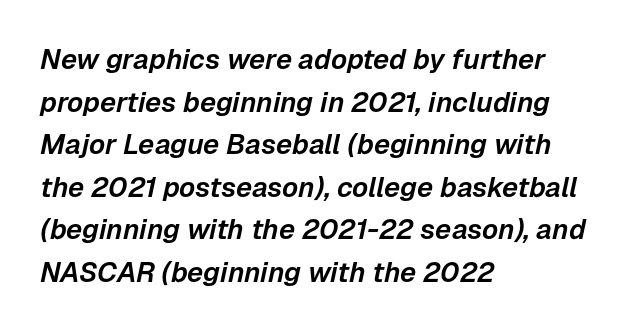
The image shows 28 px text type, italic (leaning right); set left-aligned, normal line spacing (1.52x), normal letter spacing, not underlined; low stroke contrast and a medium x-height.
